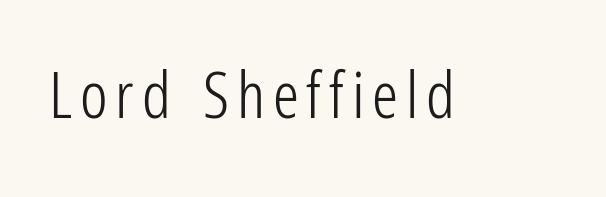
{"serif": "no", "italic": "no", "bold": "no", "weight": "light", "width": "condensed", "stroke_contrast": "low", "x_height": "medium", "monospaced": "no", "underline": "no", "glyph_px": 65}
